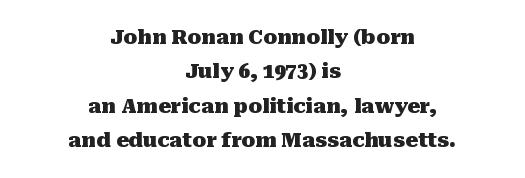
Ordinary non-slanted type is in use. Layout note: lines centered. Weight: bold. The string is rendered with underlining switched off. Compared with typical body copy, the letter spacing here is the same.
